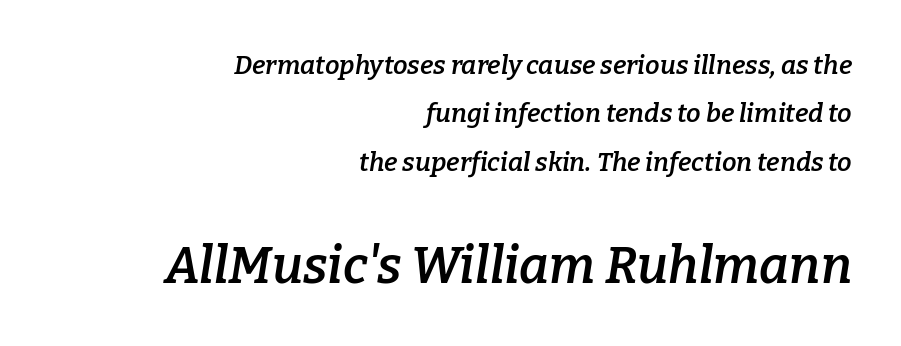
{"serif": "yes", "italic": "yes", "lean": "right", "slant_degrees": 9, "bold": "semi", "weight": "semibold", "width": "normal", "stroke_contrast": "low", "x_height": "medium", "monospaced": "no", "underline": "no", "align": "right", "line_spacing_ratio": 1.86, "letter_spacing": "normal", "letter_spacing_em": 0.0, "larger_block": "second", "size_ratio": 1.96, "glyph_px": 51}
